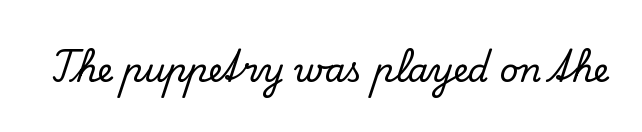
{"serif": "yes", "width": "normal", "stroke_contrast": "low", "x_height": "small", "monospaced": "no", "underline": "no", "letter_spacing": "normal", "letter_spacing_em": 0.0, "glyph_px": 33}
